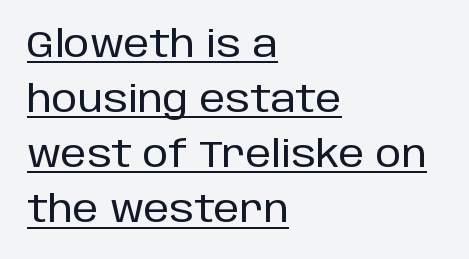
{"serif": "no", "italic": "no", "width": "normal", "stroke_contrast": "low", "x_height": "large", "monospaced": "no", "underline": "yes", "align": "left", "line_spacing": "normal", "line_spacing_ratio": 1.49, "letter_spacing": "normal", "letter_spacing_em": 0.0, "glyph_px": 37}
